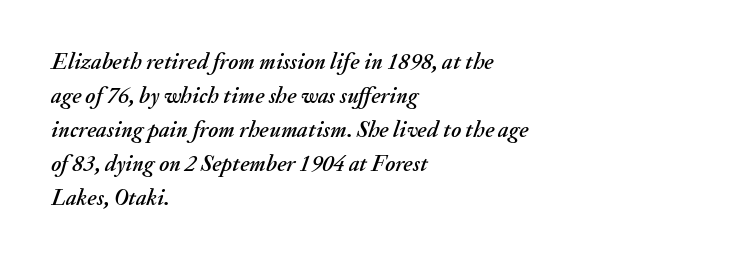
The image shows 23 px text type, italic (leaning right); set left-aligned, normal line spacing (1.48x), normal letter spacing, not underlined.
